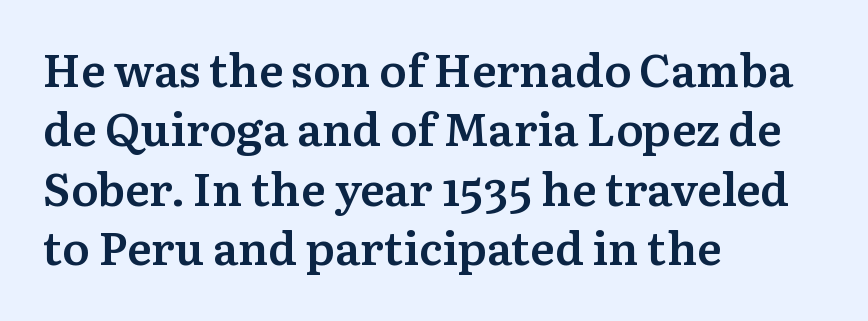
Q: Is the text bold? A: Semi-bold.
Q: Is the text italic (slanted)? A: No, it is upright.
Q: Is the typeface a serif or a sans-serif typeface? A: Serif.
Q: Is the text underlined? A: No.
Q: How is the paragraph aligned? A: Left-aligned.
Q: Is the spacing between letters normal or unusually wide? A: Normal.
Q: Is the spacing between lines tight, normal or loose? A: Normal.
Q: Width (condensed, normal, or wide)? A: Normal.
Q: Stroke contrast? A: Medium.
Q: x-height? A: Medium.
Q: Monospaced? A: No.
